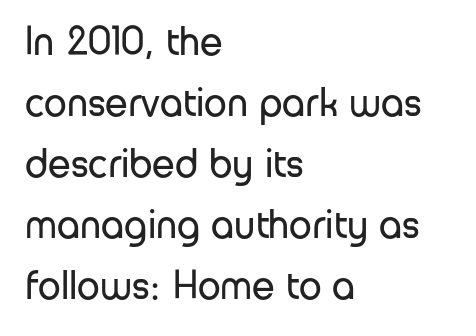
{"serif": "no", "italic": "no", "bold": "no", "weight": "regular", "width": "normal", "stroke_contrast": "low", "x_height": "medium", "monospaced": "no", "underline": "no", "align": "left", "line_spacing": "normal", "line_spacing_ratio": 1.49, "letter_spacing": "normal", "letter_spacing_em": 0.0, "glyph_px": 41}
